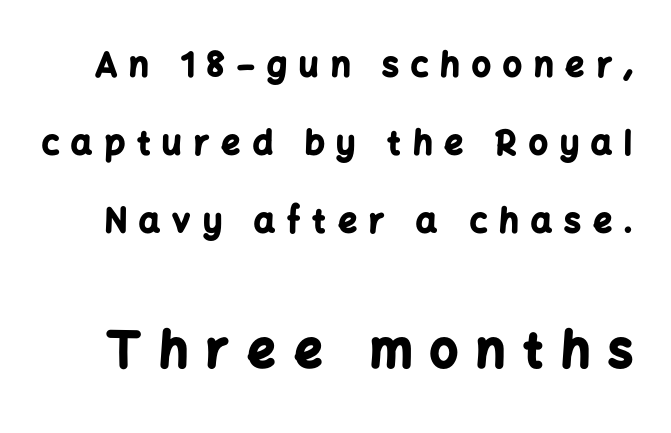
When letters stand straight like this, we call the style roman or upright. Bare-footed words on every line. What's the leading like? Stretched, with rows far apart. Caption: upper text group reduced, lower text group enlarged.
